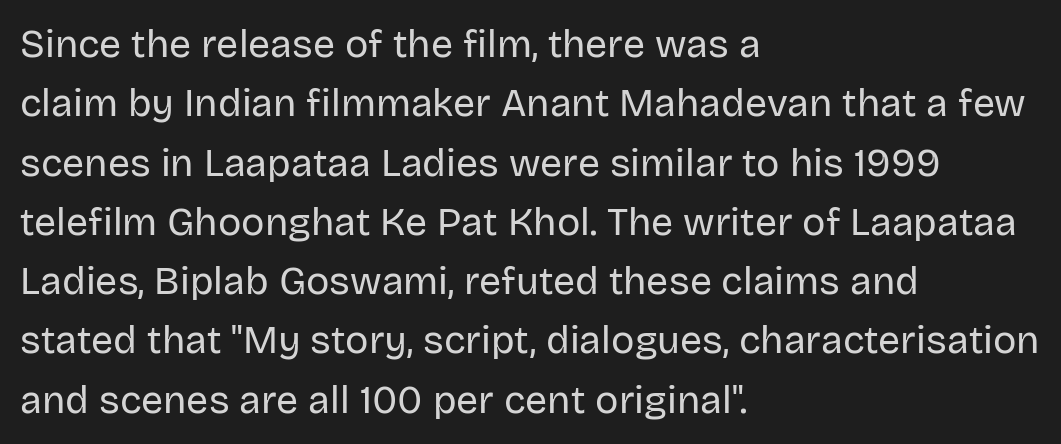
Q: Is the text bold? A: No.
Q: Is the text italic (slanted)? A: No, it is upright.
Q: Is the typeface a serif or a sans-serif typeface? A: Sans-serif.
Q: Is the text underlined? A: No.
Q: How is the paragraph aligned? A: Left-aligned.
Q: Is the spacing between letters normal or unusually wide? A: Normal.
Q: Is the spacing between lines tight, normal or loose? A: Normal.
Q: Width (condensed, normal, or wide)? A: Normal.
Q: Stroke contrast? A: Low.
Q: x-height? A: Large.
Q: Monospaced? A: No.
